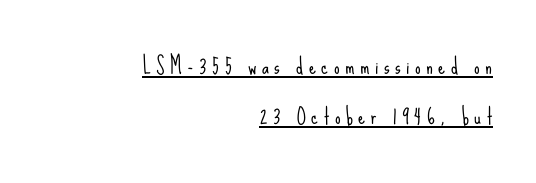
Q: Is the text bold? A: No.
Q: Is the text italic (slanted)? A: No, it is upright.
Q: Is the text underlined? A: Yes.
Q: How is the paragraph aligned? A: Right-aligned.
Q: Is the spacing between letters normal or unusually wide? A: Unusually wide.
Q: Is the spacing between lines tight, normal or loose? A: Loose.
